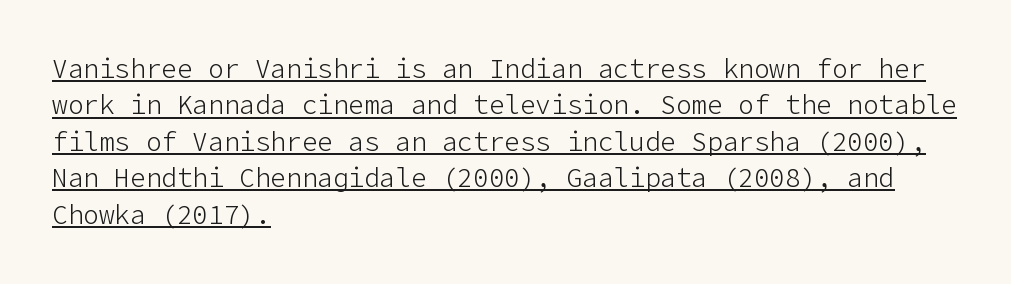
The image shows 26 px text type, upright; set left-aligned, normal line spacing (1.4x), normal letter spacing, underlined.
